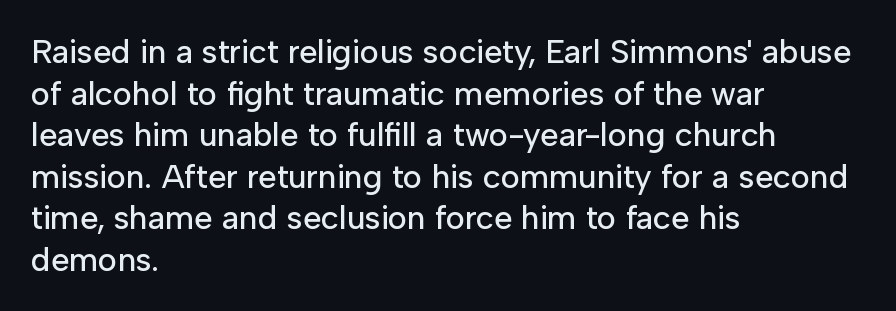
Q: Is the text italic (slanted)? A: No, it is upright.
Q: Is the typeface a serif or a sans-serif typeface? A: Sans-serif.
Q: Is the text underlined? A: No.
Q: How is the paragraph aligned? A: Left-aligned.
Q: Is the spacing between letters normal or unusually wide? A: Normal.
Q: Is the spacing between lines tight, normal or loose? A: Normal.
Q: Width (condensed, normal, or wide)? A: Normal.
Q: Stroke contrast? A: Low.
Q: x-height? A: Medium.
Q: Monospaced? A: No.
